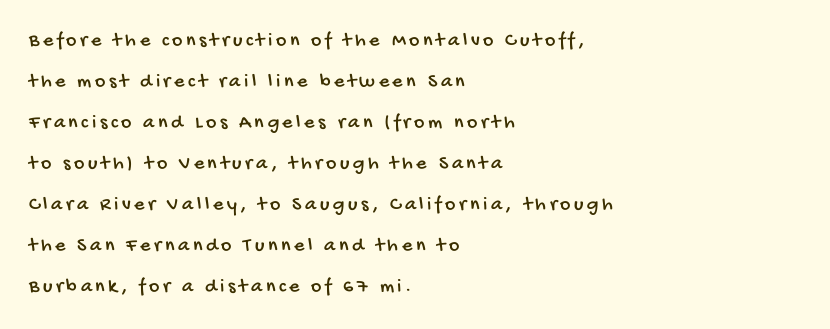
The block of text is sparse from top to bottom, with ample space between rows. Type without underlining. Visually the block forms a straight wall on the left and a jagged coastline on the right.
